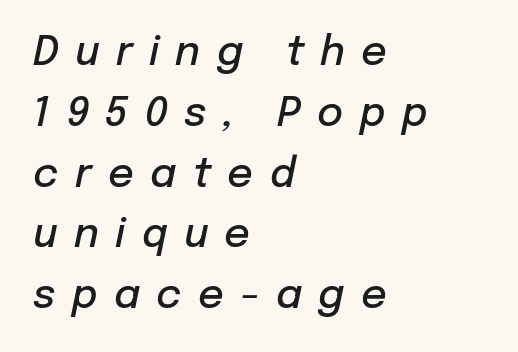
Typographic density is moderately raised because the face is semibold. You could not count columns in this text — the font is proportionally spaced. Reading down the column, the eye jumps a familiar distance to each next line. The text block is weighted toward the left margin, trailing off unevenly rightward.
